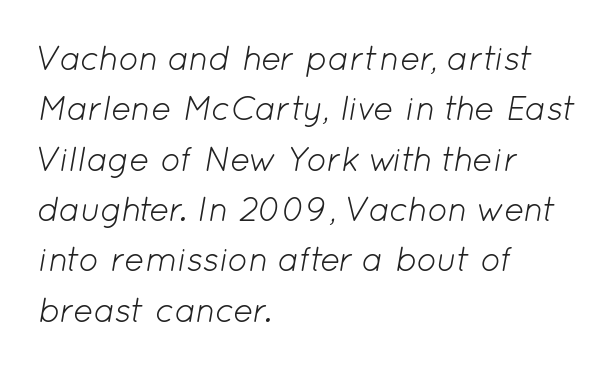
The image shows 34 px light type, italic (leaning right); set left-aligned, normal line spacing (1.48x), normal letter spacing, not underlined; low stroke contrast and a medium x-height.
